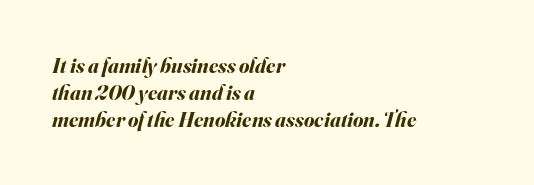
Q: Is the text bold? A: Yes.
Q: Is the text italic (slanted)? A: Yes, it leans right by about 16 degrees.
Q: Is the text underlined? A: No.
Q: How is the paragraph aligned? A: Left-aligned.
Q: Is the spacing between letters normal or unusually wide? A: Normal.
Q: Is the spacing between lines tight, normal or loose? A: Normal.
